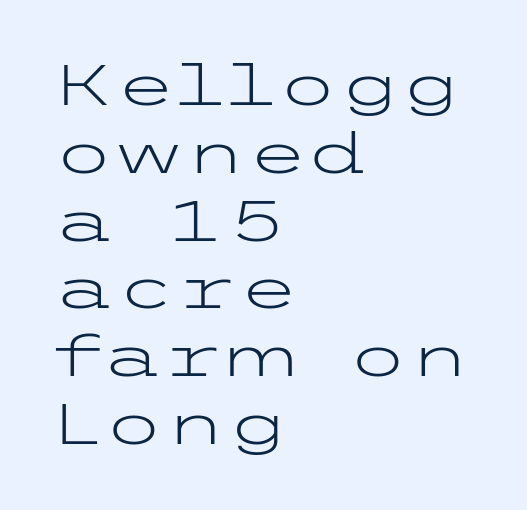
Q: Is the text bold? A: No.
Q: Is the text italic (slanted)? A: No, it is upright.
Q: Is the typeface a serif or a sans-serif typeface? A: Sans-serif.
Q: Is the text underlined? A: No.
Q: How is the paragraph aligned? A: Left-aligned.
Q: Is the spacing between letters normal or unusually wide? A: Normal.
Q: Width (condensed, normal, or wide)? A: Wide.
Q: Stroke contrast? A: Low.
Q: x-height? A: Medium.
